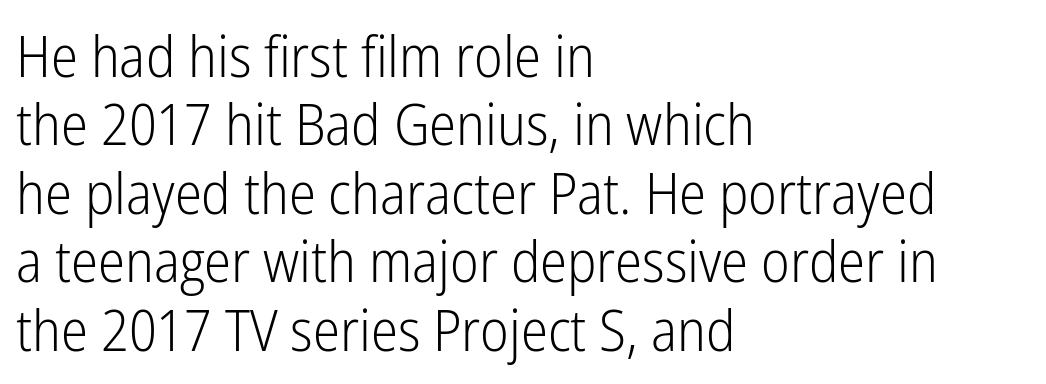
The image shows 57 px light, condensed sans-serif type, upright; set left-aligned, line spacing 1.2x, normal letter spacing, not underlined; low stroke contrast and a medium x-height.
